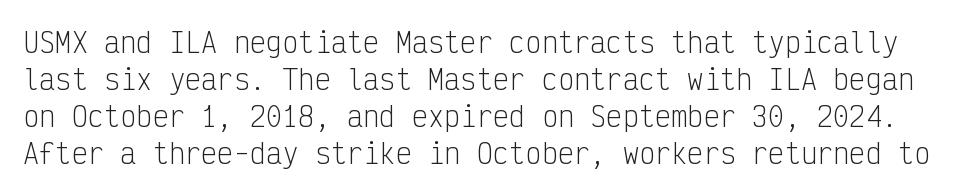
Q: Is the text bold? A: No.
Q: Is the text italic (slanted)? A: No, it is upright.
Q: Is the text underlined? A: No.
Q: Is the spacing between letters normal or unusually wide? A: Normal.
Q: Is the spacing between lines tight, normal or loose? A: Normal.
